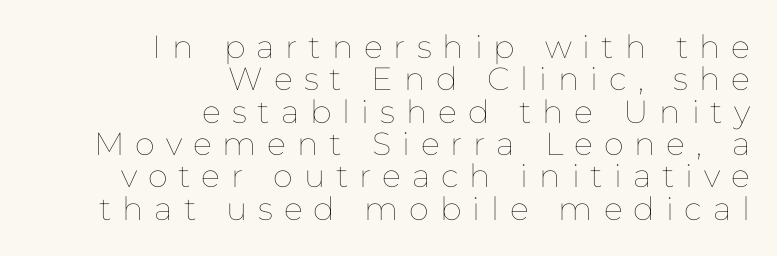
The text block is weighted toward the right margin, trailing off unevenly leftward. Notice how the stems are strictly vertical — no italics here. Looks like regular typesetting: each glyph gets only the width it needs. The letters are spread apart with noticeably loose tracking.
